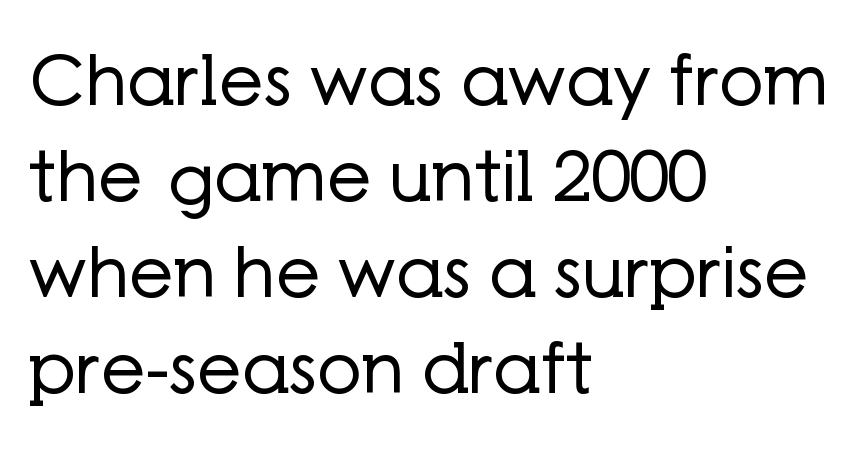
{"serif": "no", "italic": "no", "bold": "no", "weight": "regular", "width": "normal", "stroke_contrast": "low", "x_height": "medium", "monospaced": "no", "underline": "no", "align": "left", "line_spacing": "normal", "line_spacing_ratio": 1.37, "letter_spacing": "normal", "letter_spacing_em": 0.0, "glyph_px": 70}
